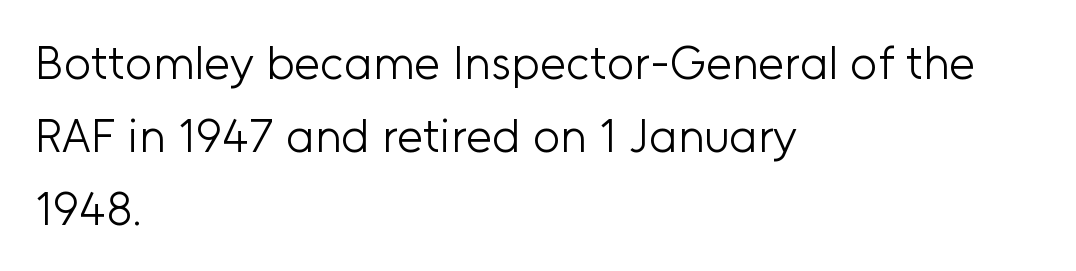
The image shows 47 px light sans-serif type, upright; set left-aligned, normal line spacing (1.55x), normal letter spacing, not underlined; low stroke contrast and a medium x-height.
